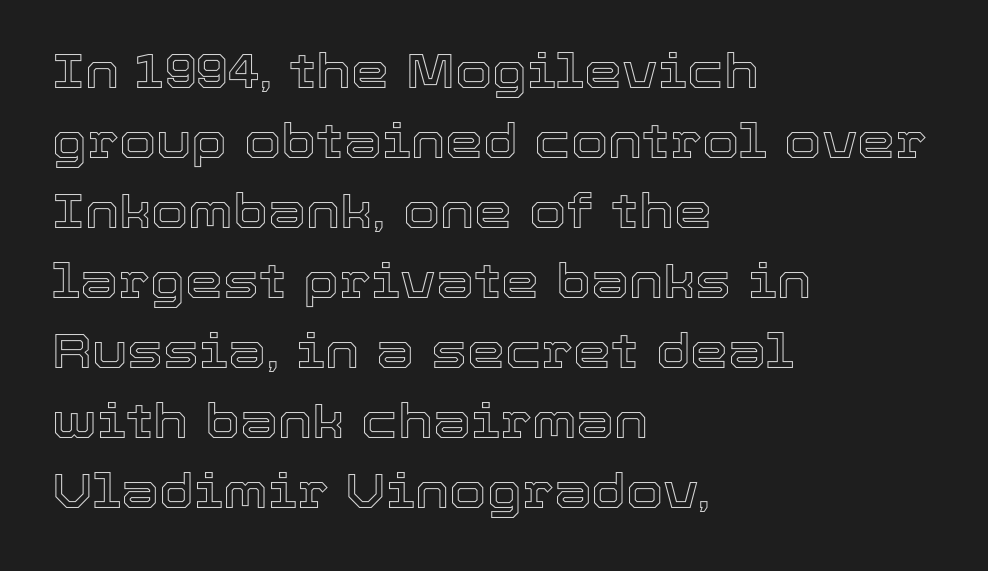
The foot of each line stays bare and open. Line beginnings align vertically; line endings do not. No extra tracking has been applied to these lines. Proportional: the letters do not fall into vertical columns. These lines were composed using upright roman letters. Students, observe: this is what conventionally led text looks like.
